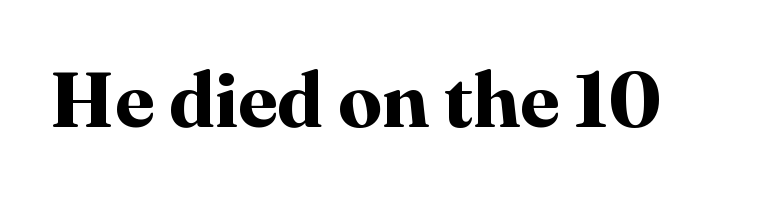
{"serif": "yes", "italic": "no", "bold": "yes", "weight": "bold", "width": "normal", "stroke_contrast": "high", "x_height": "medium", "monospaced": "no", "underline": "no", "letter_spacing": "normal", "letter_spacing_em": 0.0, "glyph_px": 78}
